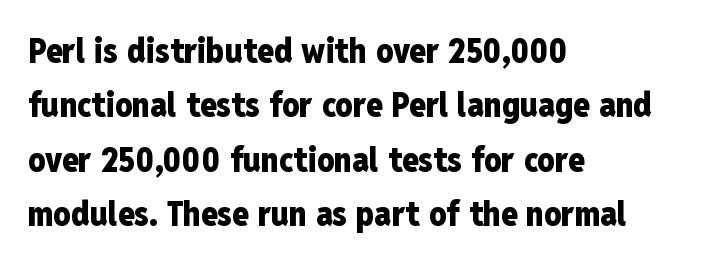
{"serif": "no", "italic": "no", "bold": "yes", "weight": "heavy", "width": "condensed", "stroke_contrast": "low", "x_height": "medium", "monospaced": "no", "underline": "no", "align": "left", "line_spacing": "normal", "line_spacing_ratio": 1.6, "letter_spacing": "normal", "letter_spacing_em": 0.0, "glyph_px": 34}
